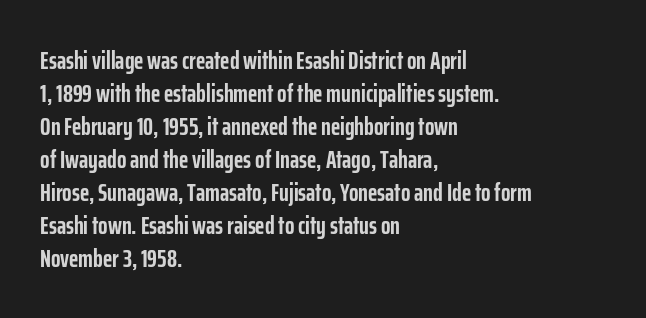
{"italic": "no", "bold": "yes", "underline": "no", "align": "left", "line_spacing": "normal", "line_spacing_ratio": 1.32, "letter_spacing": "normal", "letter_spacing_em": 0.0, "glyph_px": 25}
